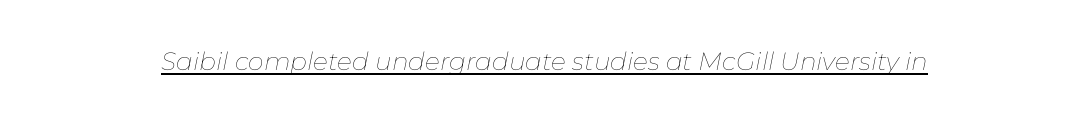
The image shows 25 px text type, italic (leaning right); set normal letter spacing, underlined.
